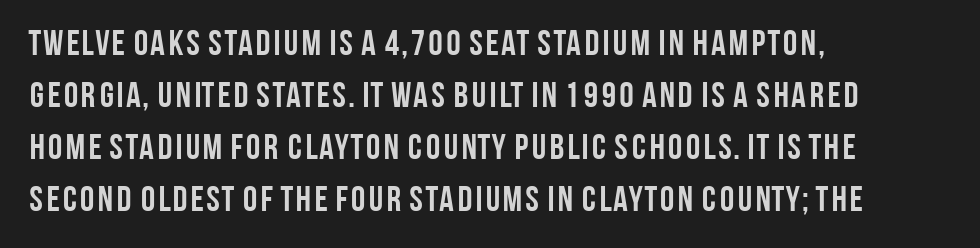
The image shows 36 px semibold, condensed sans-serif type, upright; set left-aligned, normal line spacing (1.44x), normal letter spacing, not underlined; low stroke contrast and a large x-height.
